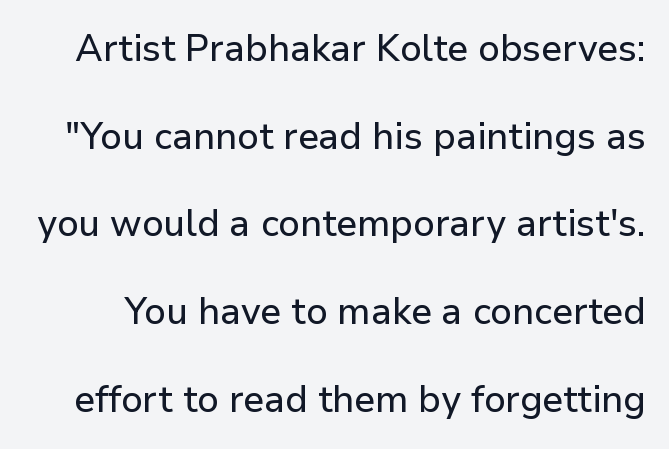
Q: Is the text italic (slanted)? A: No, it is upright.
Q: Is the typeface a serif or a sans-serif typeface? A: Sans-serif.
Q: Is the text underlined? A: No.
Q: Is the spacing between letters normal or unusually wide? A: Normal.
Q: Is the spacing between lines tight, normal or loose? A: Loose.
Q: Width (condensed, normal, or wide)? A: Normal.
Q: Stroke contrast? A: Low.
Q: x-height? A: Medium.
Q: Monospaced? A: No.
